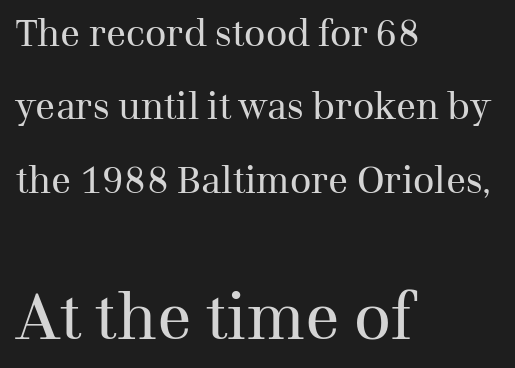
The lines are quadded left. Tracking here is standard; glyphs follow each other at the usual distance. Posture: straight, roman, zero tilt. Note the varied advance widths — an 'i' is clearly narrower than an 'm'. Anything drawn beneath the words? Only blank space.
